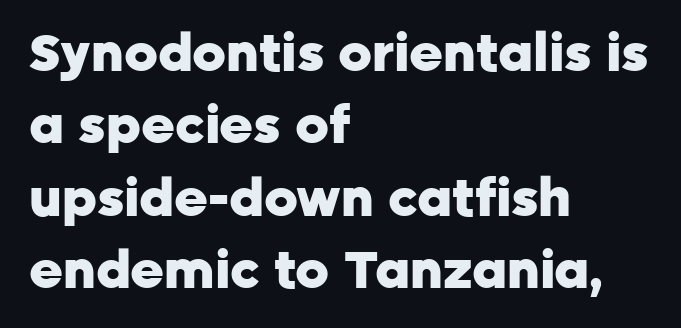
Q: Is the text bold? A: Yes.
Q: Is the text italic (slanted)? A: No, it is upright.
Q: Is the typeface a serif or a sans-serif typeface? A: Sans-serif.
Q: Is the text underlined? A: No.
Q: How is the paragraph aligned? A: Left-aligned.
Q: Is the spacing between letters normal or unusually wide? A: Normal.
Q: Is the spacing between lines tight, normal or loose? A: Normal.
Q: Width (condensed, normal, or wide)? A: Normal.
Q: Stroke contrast? A: Low.
Q: x-height? A: Medium.
Q: Monospaced? A: No.
